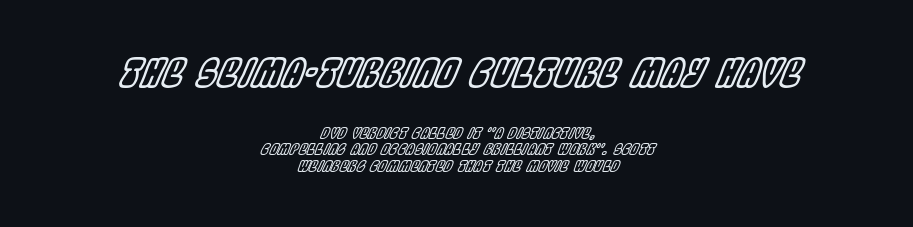
{"italic": "yes", "lean": "right", "slant_degrees": 22, "width": "condensed", "x_height": "large", "monospaced": "no", "underline": "no", "align": "center", "line_spacing": "tight", "line_spacing_ratio": 1.09, "letter_spacing": "normal", "letter_spacing_em": 0.0, "larger_block": "first", "size_ratio": 2.53, "glyph_px": 38}
